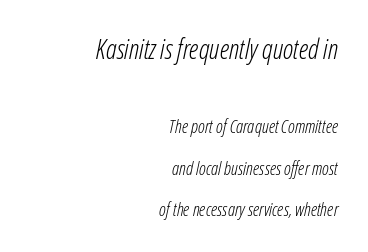
The image shows 27 px text type, italic (leaning right); set right-aligned, loose line spacing (2.29x), normal letter spacing, not underlined; the first (top) block is 1.5x larger.
